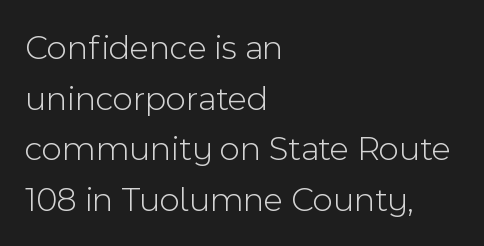
This rendering leaves character spacing at its baseline value. Glance below the letters and you will spot only blank space. Short and long lines alike share a common starting point at left. The line-height multiplier appears to be the usual default. Observe the absence of serifs on each vertical stroke in this sample.
